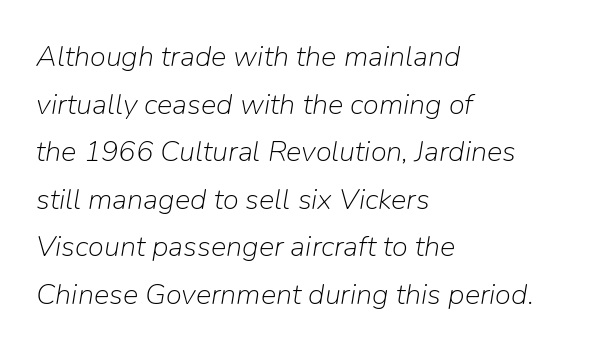
Is the type slanted? Yes — the strokes lean at a clear angle. Short and long lines alike share a common starting point at left. Whoever set this chose a conventional vertical rhythm. Vertical stems look standard width or narrower in stroke. Think of a printed novel: that variable character pitch is what you see here. Observe the ordinary spacing: letters are neighbours, not strangers.
